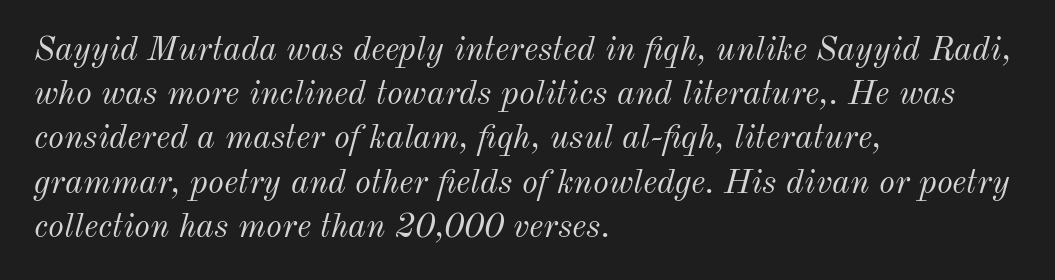
The image shows 34 px light type, italic (leaning right); set left-aligned, normal line spacing (1.3x), normal letter spacing, not underlined; medium stroke contrast and a small x-height.
